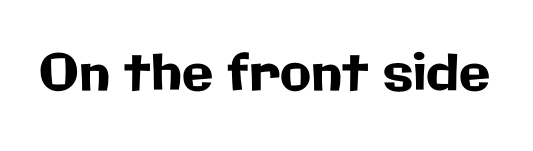
Q: Is the text italic (slanted)? A: No, it is upright.
Q: Is the typeface a serif or a sans-serif typeface? A: Sans-serif.
Q: Is the text underlined? A: No.
Q: Is the spacing between letters normal or unusually wide? A: Normal.
Q: Width (condensed, normal, or wide)? A: Normal.
Q: Stroke contrast? A: Low.
Q: x-height? A: Medium.
Q: Monospaced? A: No.
